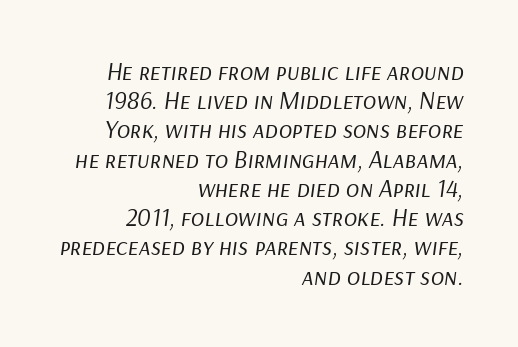
Q: Is the text bold? A: No.
Q: Is the text italic (slanted)? A: Yes, it leans right by about 9 degrees.
Q: Is the text underlined? A: No.
Q: How is the paragraph aligned? A: Right-aligned.
Q: Is the spacing between letters normal or unusually wide? A: Normal.
